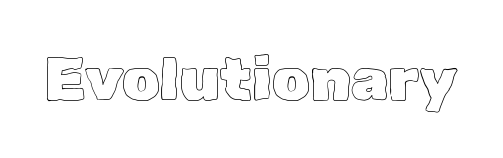
The image shows 60 px text type, upright; set normal letter spacing, not underlined; a medium x-height.
